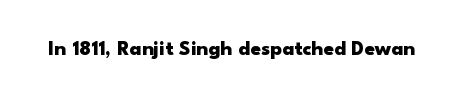
The letterforms sit shoulder to shoulder at normal distance. These lines were composed using upright roman letters. Check the space under the baseline: it is left empty. The sample has been set heavy, in full bold.
